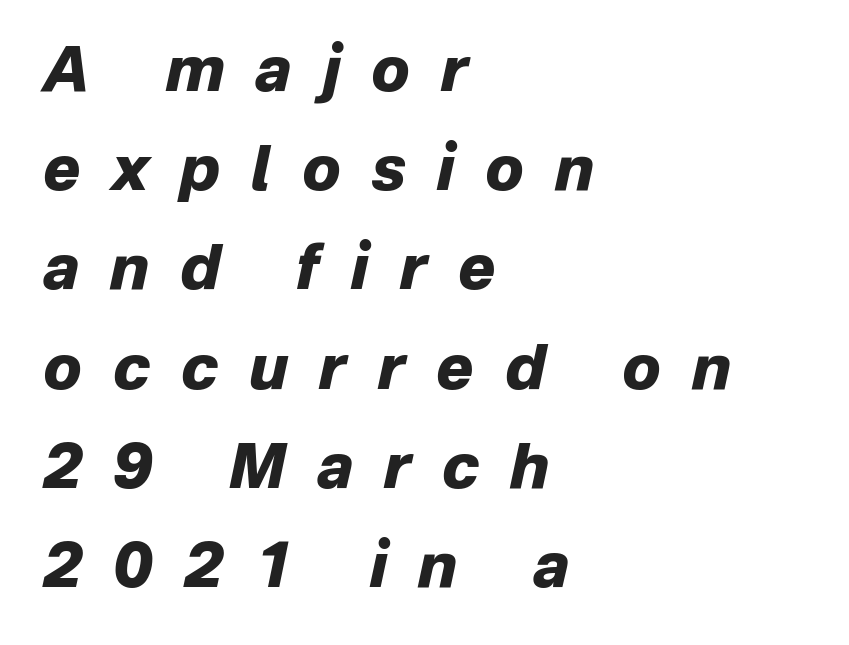
The image shows 62 px heavy type, italic (leaning right); set left-aligned, normal line spacing (1.6x), unusually wide letter spacing (+0.5 em), not underlined; low stroke contrast and a medium x-height.
